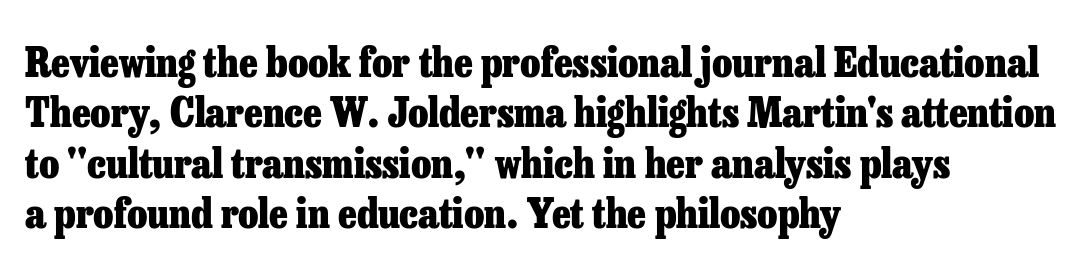
{"serif": "yes", "italic": "no", "bold": "yes", "weight": "heavy", "width": "normal", "stroke_contrast": "low", "x_height": "medium", "monospaced": "no", "underline": "no", "align": "left", "line_spacing_ratio": 1.23, "letter_spacing": "normal", "letter_spacing_em": 0.0, "glyph_px": 41}
